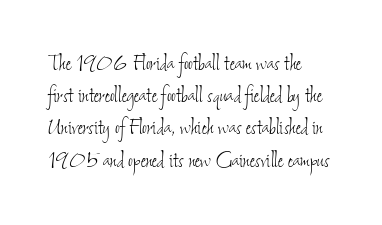
The ragged edge is on the right, which tells us the setting is flush left. Nobody touched the tracking dial on this one. The string is rendered with underlining switched off. The weight tops out at a normal text grade.
